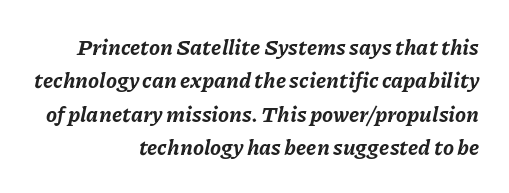
The image shows 22 px bold type, italic (leaning right); set right-aligned, normal line spacing (1.52x), normal letter spacing, not underlined.
